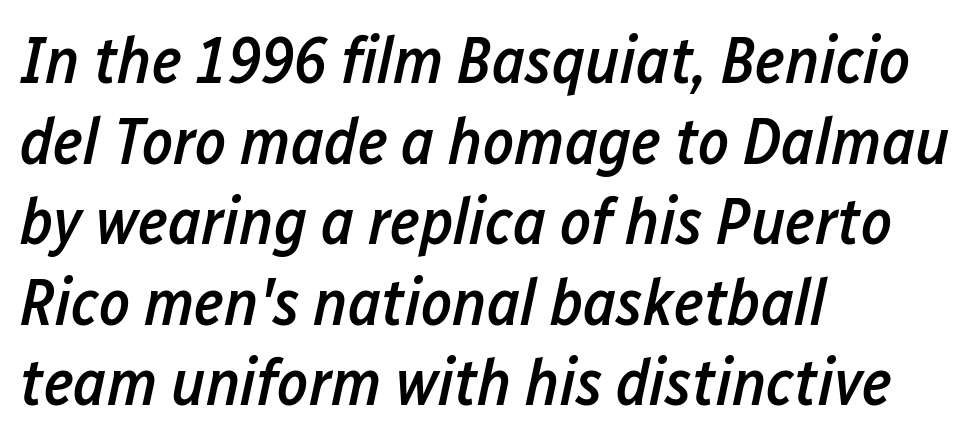
Q: Is the text bold? A: Semi-bold.
Q: Is the text italic (slanted)? A: Yes, it leans right by about 12 degrees.
Q: Is the text underlined? A: No.
Q: How is the paragraph aligned? A: Left-aligned.
Q: Is the spacing between letters normal or unusually wide? A: Normal.
Q: Width (condensed, normal, or wide)? A: Condensed.
Q: Stroke contrast? A: Low.
Q: x-height? A: Medium.
Q: Monospaced? A: No.
